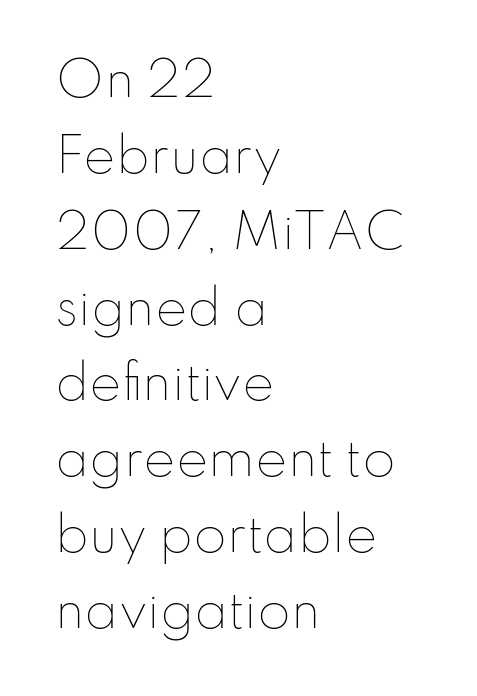
{"italic": "no", "bold": "no", "weight": "thin", "width": "normal", "stroke_contrast": "low", "x_height": "small", "monospaced": "no", "underline": "no", "align": "left", "line_spacing": "normal", "line_spacing_ratio": 1.58, "letter_spacing": "normal", "letter_spacing_em": 0.0, "glyph_px": 48}
